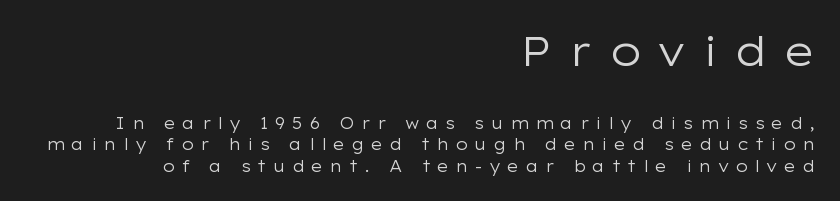
Letter spacing: wide. Character size in the leading block exceeds that of the trailing block. The space directly below the letters is spotless. Vertical stems look standard width or narrower in stroke.
